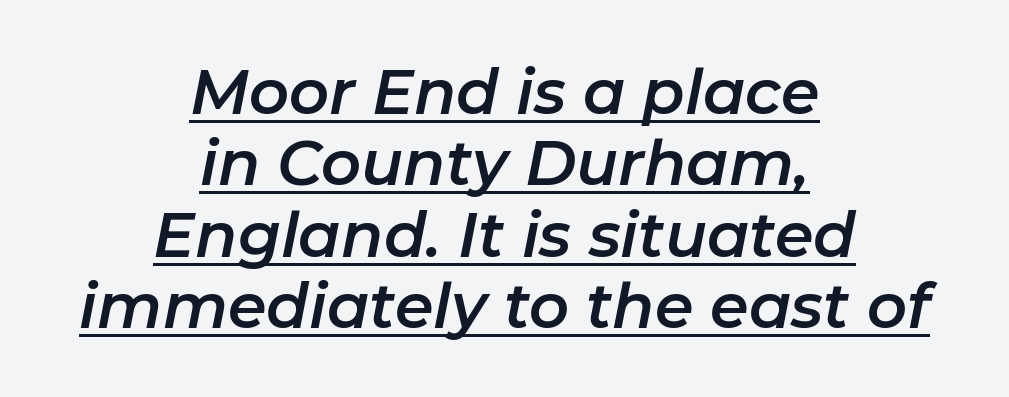
{"italic": "yes", "lean": "right", "slant_degrees": 11, "width": "normal", "stroke_contrast": "low", "x_height": "medium", "monospaced": "no", "underline": "yes", "align": "center", "line_spacing": "tight", "line_spacing_ratio": 1.15, "letter_spacing": "normal", "letter_spacing_em": 0.0, "glyph_px": 62}
